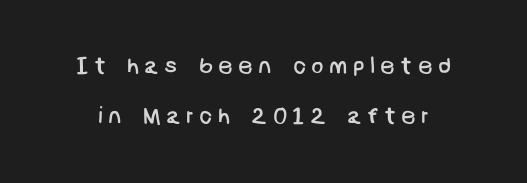
Q: Is the text bold? A: No.
Q: Is the text underlined? A: No.
Q: Is the spacing between letters normal or unusually wide? A: Unusually wide.
Q: Is the spacing between lines tight, normal or loose? A: Loose.
